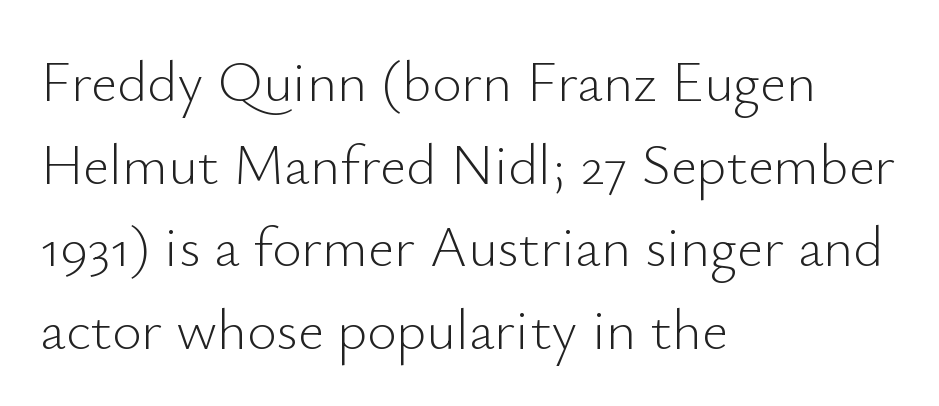
Does the lettering tilt? It doesn't — this is upright. The passage shown is typeset with a sans-serif family. The space between consecutive lines is moderate. The paragraph has a hard left edge and a soft right edge. Spacing verdict: proportional, widths tailored to each character. Is this a heavy cut? Hardly; it is regular or lighter.
